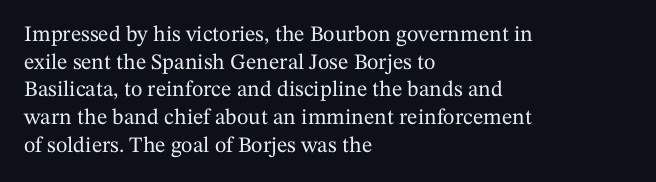
{"italic": "no", "underline": "no", "align": "left", "line_spacing": "normal", "line_spacing_ratio": 1.26, "letter_spacing": "normal", "letter_spacing_em": 0.0, "glyph_px": 22}
